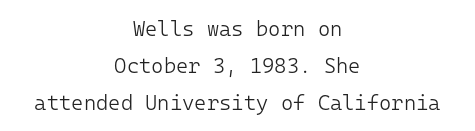
The image shows 21 px text type, upright; set centered, line spacing 1.76x, normal letter spacing, not underlined.
